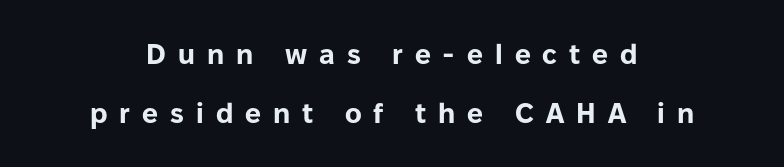
The image shows 28 px bold sans-serif type, upright; set loose line spacing (2.09x), unusually wide letter spacing (+0.43 em), not underlined; low stroke contrast and a medium x-height.
